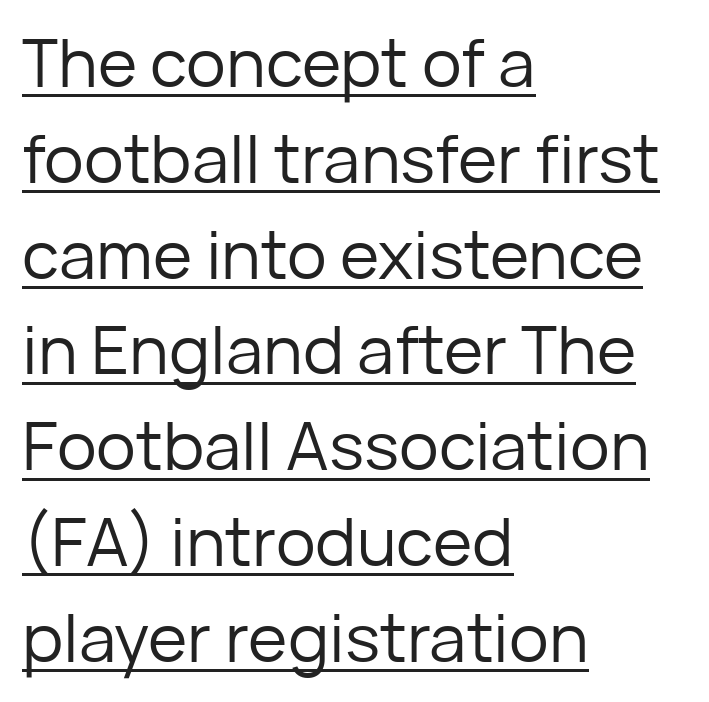
Q: Is the text bold? A: No.
Q: Is the text italic (slanted)? A: No, it is upright.
Q: Is the typeface a serif or a sans-serif typeface? A: Sans-serif.
Q: Is the text underlined? A: Yes.
Q: How is the paragraph aligned? A: Left-aligned.
Q: Is the spacing between letters normal or unusually wide? A: Normal.
Q: Is the spacing between lines tight, normal or loose? A: Normal.
Q: Width (condensed, normal, or wide)? A: Normal.
Q: Stroke contrast? A: Low.
Q: x-height? A: Medium.
Q: Monospaced? A: No.
